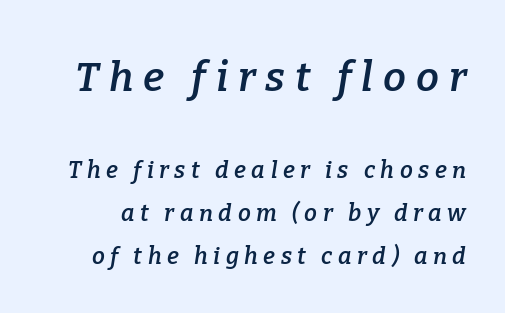
{"serif": "yes", "italic": "yes", "lean": "right", "slant_degrees": 9, "bold": "semi", "weight": "semibold", "width": "normal", "stroke_contrast": "low", "x_height": "medium", "monospaced": "no", "underline": "no", "line_spacing_ratio": 1.88, "letter_spacing": "wide", "letter_spacing_em": 0.24, "larger_block": "first", "size_ratio": 1.78, "glyph_px": 41}
